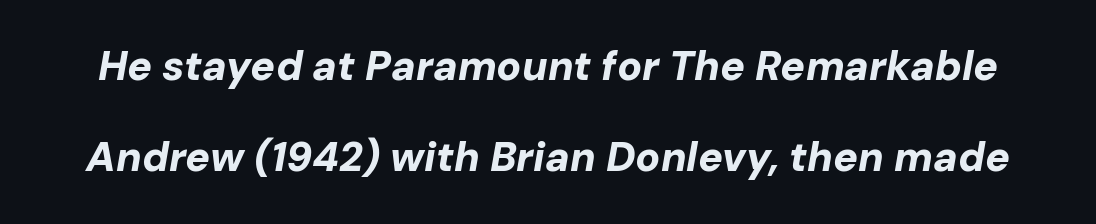
{"italic": "yes", "lean": "right", "slant_degrees": 10, "bold": "yes", "weight": "bold", "width": "normal", "stroke_contrast": "low", "x_height": "medium", "monospaced": "no", "underline": "no", "line_spacing": "loose", "line_spacing_ratio": 2.23, "letter_spacing": "normal", "letter_spacing_em": 0.0, "glyph_px": 41}
